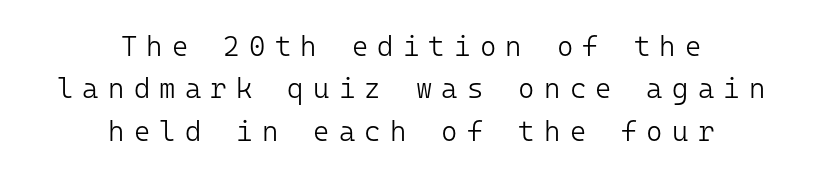
The image shows 28 px light sans-serif type, upright, monospaced; set centered, normal line spacing (1.51x), unusually wide letter spacing (+0.33 em), not underlined; low stroke contrast and a medium x-height.
